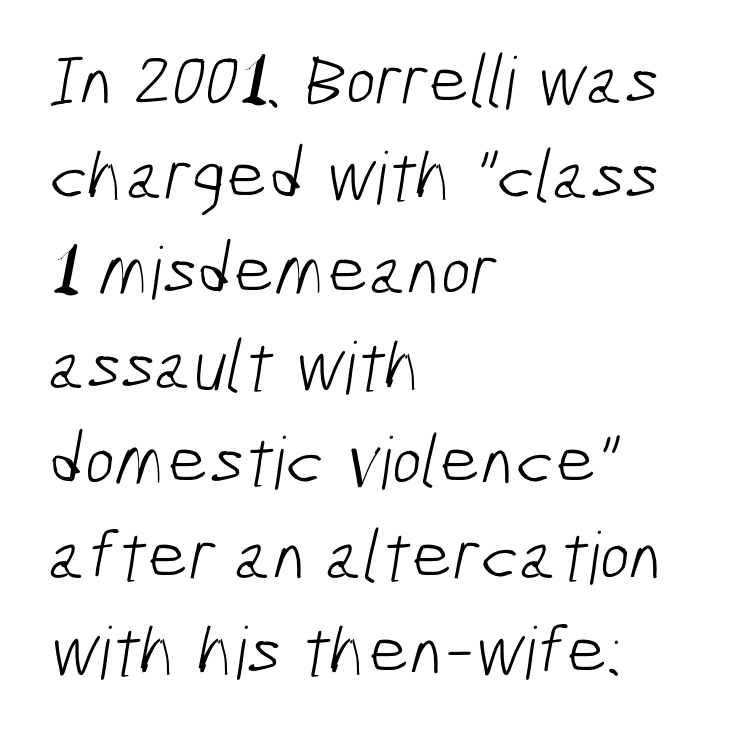
Q: Is the text bold? A: No.
Q: Is the typeface a serif or a sans-serif typeface? A: Sans-serif.
Q: Is the text underlined? A: No.
Q: How is the paragraph aligned? A: Left-aligned.
Q: Is the spacing between letters normal or unusually wide? A: Normal.
Q: Is the spacing between lines tight, normal or loose? A: Normal.
Q: Width (condensed, normal, or wide)? A: Condensed.
Q: Stroke contrast? A: Low.
Q: x-height? A: Medium.
Q: Monospaced? A: No.
